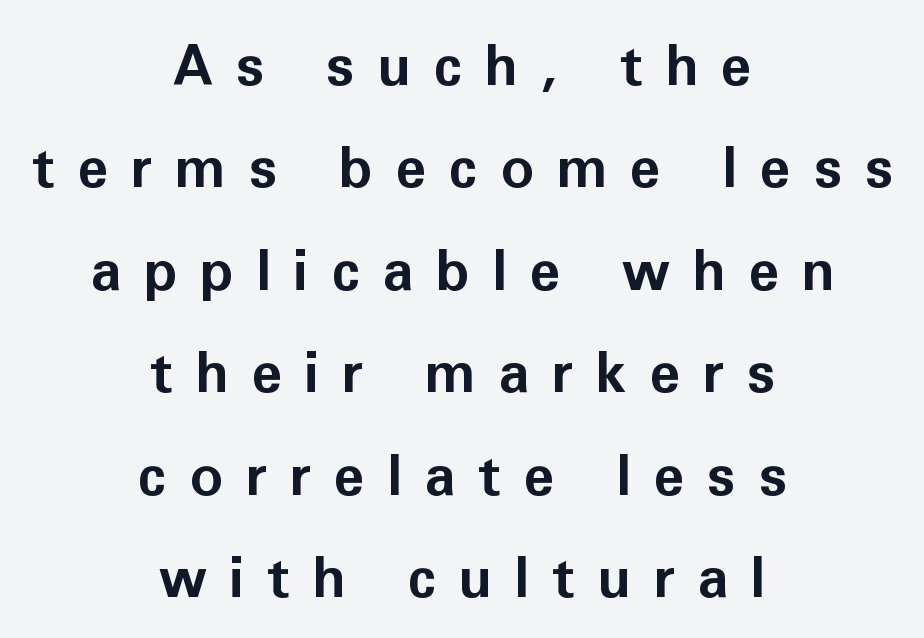
Q: Is the text bold? A: Yes.
Q: Is the text italic (slanted)? A: No, it is upright.
Q: Is the typeface a serif or a sans-serif typeface? A: Sans-serif.
Q: Is the text underlined? A: No.
Q: How is the paragraph aligned? A: Centered.
Q: Is the spacing between letters normal or unusually wide? A: Unusually wide.
Q: Width (condensed, normal, or wide)? A: Normal.
Q: Stroke contrast? A: Low.
Q: x-height? A: Medium.
Q: Monospaced? A: No.
